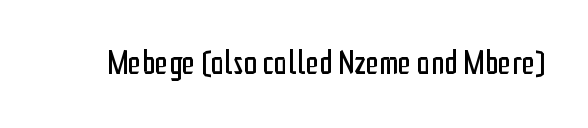
Does the type have serifs? No, each stem ends abruptly. This sample has the flowing, uneven cadence of proportional lettering. Nobody drew a line under any word here. A roman cut, with each character standing at attention.
